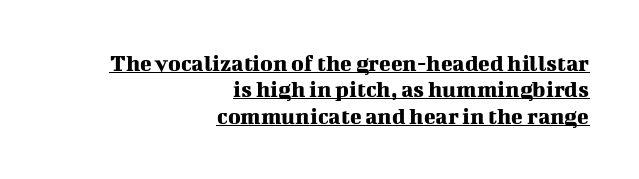
No extra tracking has been applied to these lines. The letters stand upright; this is a roman face. Reading down the block, your eye finds every line finishing at a fixed right position. Notice how descenders almost collide with the ascenders below — that's tight leading. These characters rest on top of a visible drawn line.
